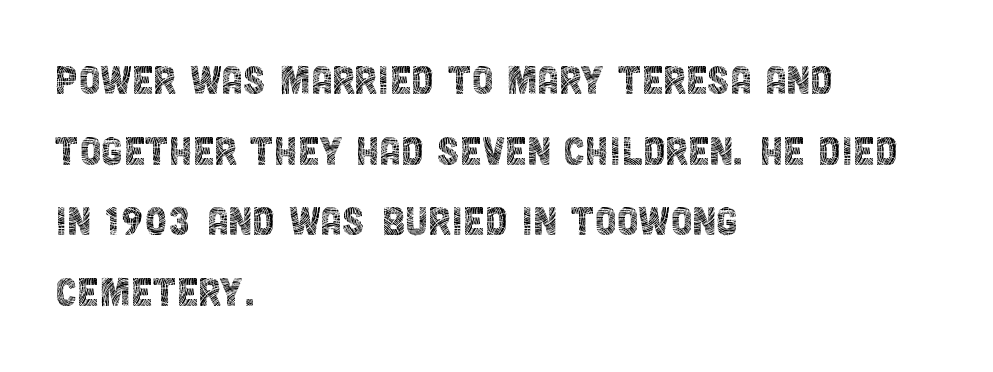
In terms of leading, this rendering sits right in the middle. Weight: regular or lighter. This sample is left-justified, so line endings fall wherever the words run out. The glyphs are unaccompanied by any horizontal stroke below them.
